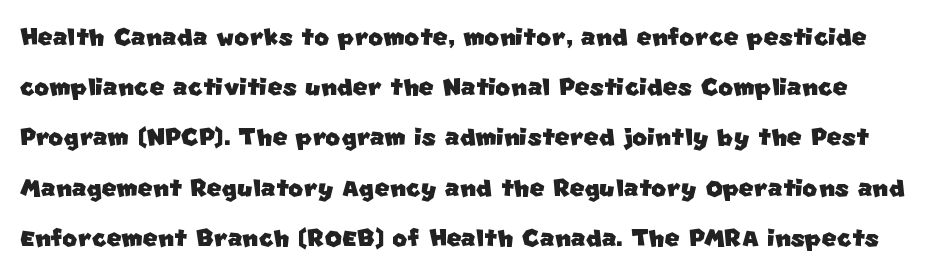
{"serif": "no", "width": "normal", "stroke_contrast": "low", "x_height": "large", "monospaced": "no", "underline": "no", "line_spacing": "normal", "line_spacing_ratio": 1.57, "letter_spacing": "normal", "letter_spacing_em": 0.0, "glyph_px": 32}
